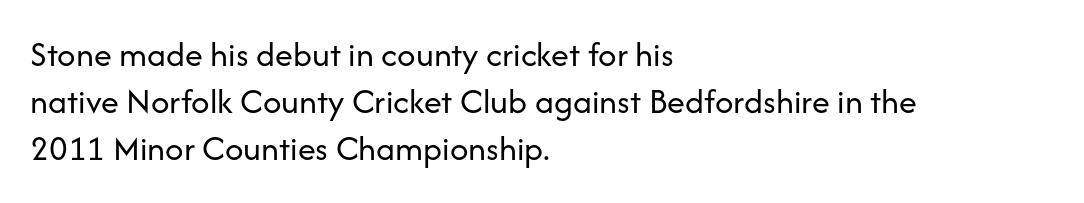
The image shows 36 px regular-weight sans-serif type, upright; set left-aligned, normal line spacing (1.31x), normal letter spacing, not underlined; low stroke contrast and a medium x-height.
